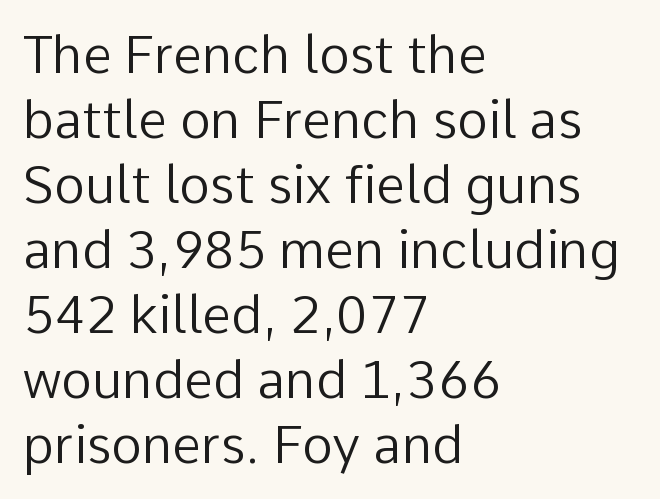
The image shows 52 px regular-weight sans-serif type, upright; set left-aligned, normal line spacing (1.25x), normal letter spacing, not underlined; low stroke contrast and a medium x-height.
